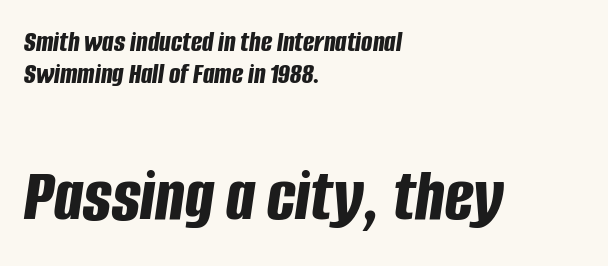
Q: Is the text bold? A: Yes.
Q: Is the text italic (slanted)? A: Yes, it leans right by about 8 degrees.
Q: Is the text underlined? A: No.
Q: How is the paragraph aligned? A: Left-aligned.
Q: Is the spacing between letters normal or unusually wide? A: Normal.
Q: Is the spacing between lines tight, normal or loose? A: Tight.
Q: Which block of text is set in a larger size, the first (top) or the second (bottom)? A: The second (bottom) one.
Q: Width (condensed, normal, or wide)? A: Condensed.
Q: Stroke contrast? A: Low.
Q: x-height? A: Large.
Q: Monospaced? A: No.
